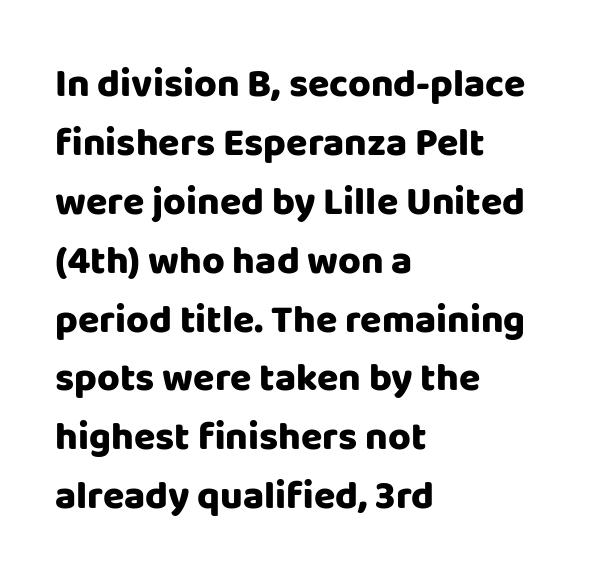
Q: Is the text bold? A: Yes.
Q: Is the text italic (slanted)? A: No, it is upright.
Q: Is the typeface a serif or a sans-serif typeface? A: Sans-serif.
Q: Is the text underlined? A: No.
Q: How is the paragraph aligned? A: Left-aligned.
Q: Is the spacing between letters normal or unusually wide? A: Normal.
Q: Is the spacing between lines tight, normal or loose? A: Normal.
Q: Width (condensed, normal, or wide)? A: Normal.
Q: Stroke contrast? A: Low.
Q: x-height? A: Large.
Q: Monospaced? A: No.
